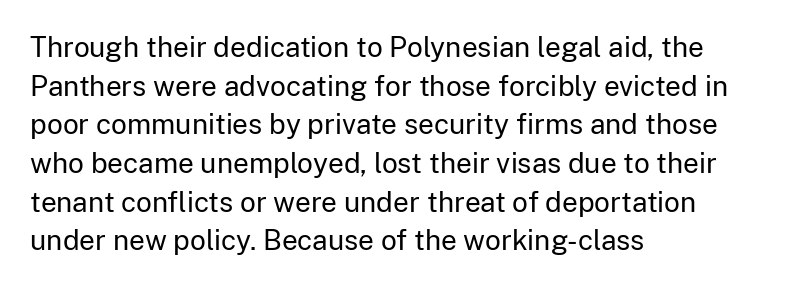
Q: Is the text bold? A: No.
Q: Is the text italic (slanted)? A: No, it is upright.
Q: Is the typeface a serif or a sans-serif typeface? A: Sans-serif.
Q: Is the text underlined? A: No.
Q: How is the paragraph aligned? A: Left-aligned.
Q: Is the spacing between letters normal or unusually wide? A: Normal.
Q: Is the spacing between lines tight, normal or loose? A: Normal.
Q: Width (condensed, normal, or wide)? A: Normal.
Q: Stroke contrast? A: Low.
Q: x-height? A: Medium.
Q: Monospaced? A: No.
